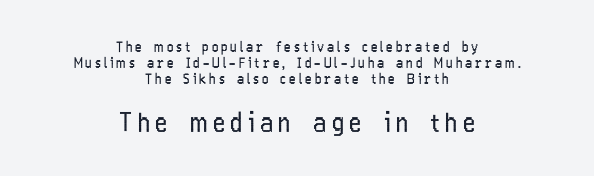
Q: Is the text bold? A: No.
Q: Is the text italic (slanted)? A: No, it is upright.
Q: Is the text underlined? A: No.
Q: How is the paragraph aligned? A: Centered.
Q: Is the spacing between letters normal or unusually wide? A: Unusually wide.
Q: Which block of text is set in a larger size, the first (top) or the second (bottom)? A: The second (bottom) one.
